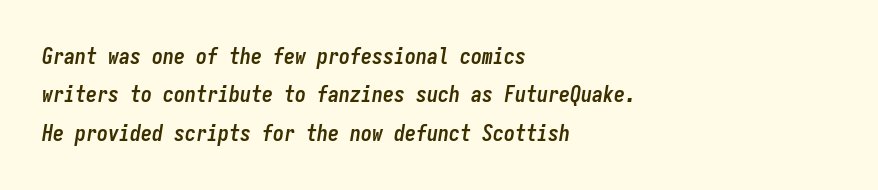
The image shows 22 px bold type, italic (leaning right); set left-aligned, line spacing 1.75x, normal letter spacing, not underlined.
